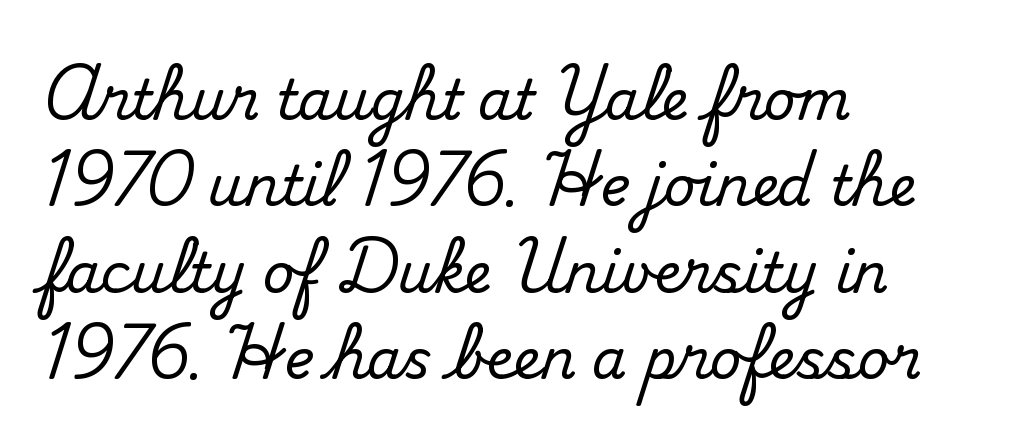
{"serif": "yes", "width": "normal", "stroke_contrast": "medium", "x_height": "small", "monospaced": "no", "underline": "no", "align": "left", "line_spacing": "normal", "line_spacing_ratio": 1.57, "letter_spacing": "normal", "letter_spacing_em": 0.0, "glyph_px": 55}
